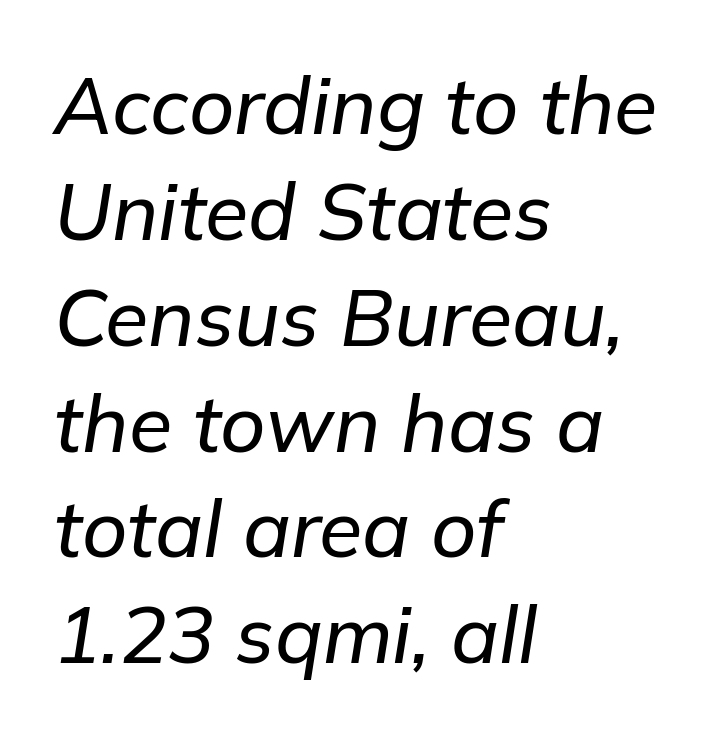
Q: Is the text italic (slanted)? A: Yes, it leans right by about 9 degrees.
Q: Is the text underlined? A: No.
Q: How is the paragraph aligned? A: Left-aligned.
Q: Is the spacing between letters normal or unusually wide? A: Normal.
Q: Is the spacing between lines tight, normal or loose? A: Normal.
Q: Width (condensed, normal, or wide)? A: Normal.
Q: Stroke contrast? A: Low.
Q: x-height? A: Medium.
Q: Monospaced? A: No.
